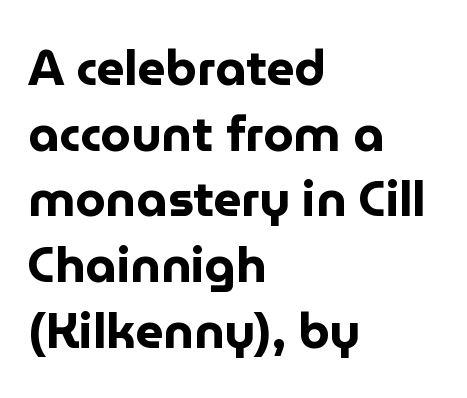
{"serif": "no", "italic": "no", "bold": "yes", "weight": "bold", "width": "normal", "stroke_contrast": "low", "x_height": "medium", "monospaced": "no", "underline": "no", "align": "left", "line_spacing": "normal", "line_spacing_ratio": 1.34, "letter_spacing": "normal", "letter_spacing_em": 0.0, "glyph_px": 49}
